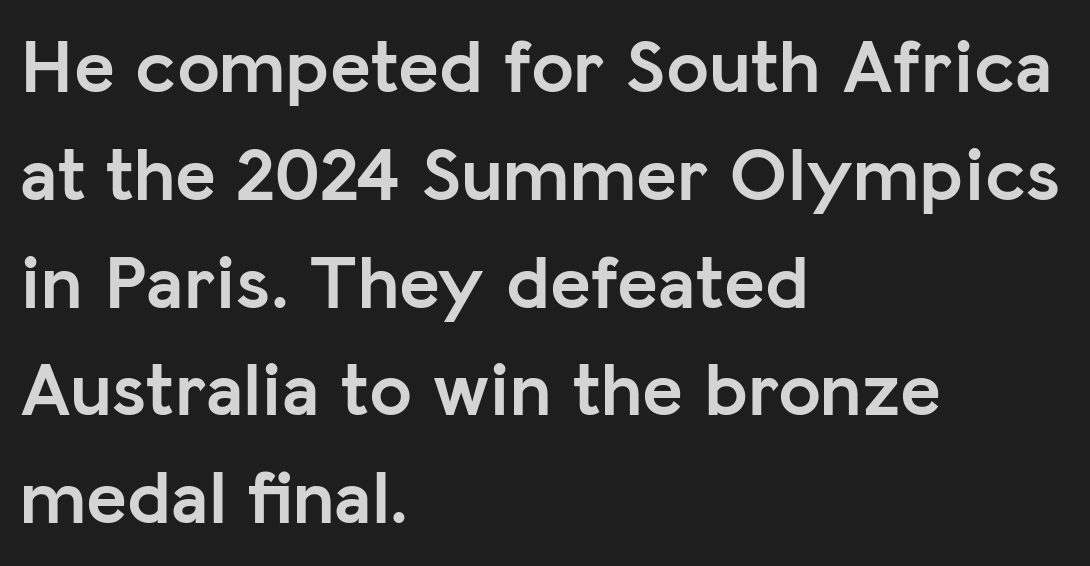
The image shows 77 px semibold sans-serif type, upright; set left-aligned, normal line spacing (1.4x), normal letter spacing, not underlined; low stroke contrast and a medium x-height.
